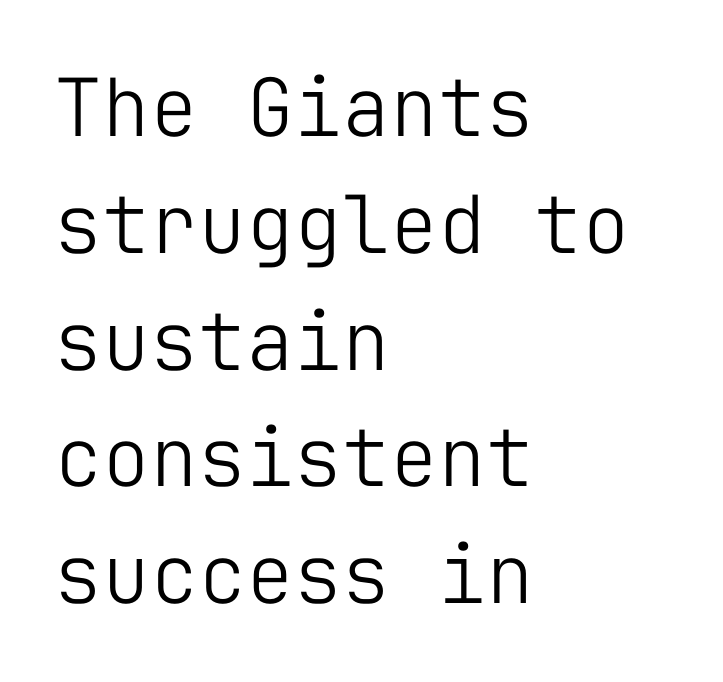
The image shows 80 px light sans-serif type, upright, monospaced; set left-aligned, normal line spacing (1.46x), normal letter spacing, not underlined; low stroke contrast and a medium x-height.
